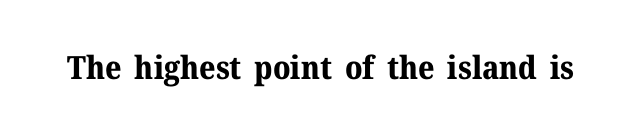
The image shows 32 px bold serif type, upright; set normal letter spacing, not underlined; medium stroke contrast and a medium x-height.
